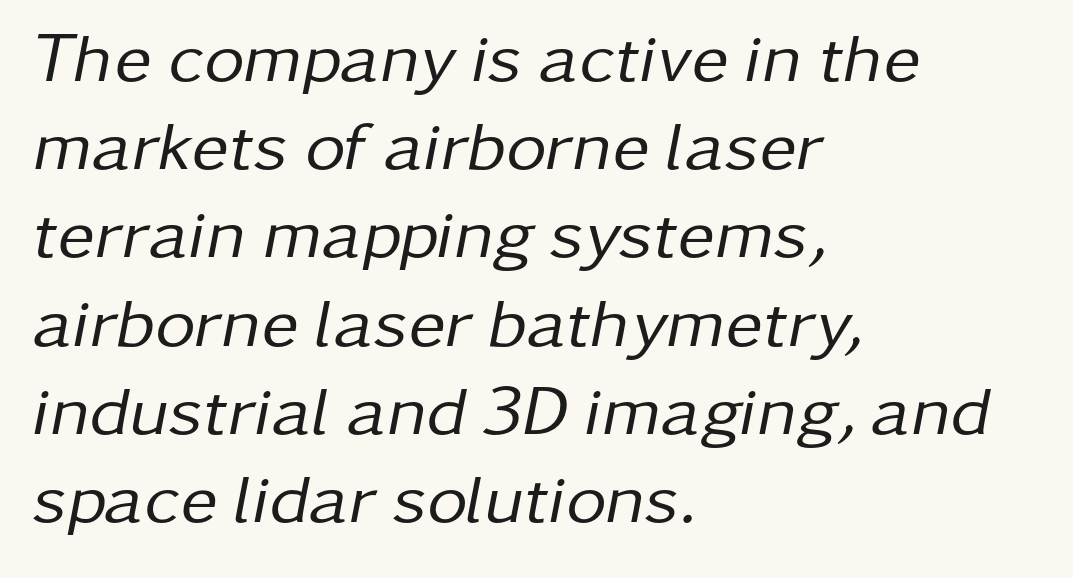
{"italic": "yes", "lean": "right", "slant_degrees": 11, "bold": "no", "weight": "regular", "width": "normal", "stroke_contrast": "low", "x_height": "medium", "monospaced": "no", "underline": "no", "align": "left", "line_spacing": "normal", "line_spacing_ratio": 1.26, "letter_spacing": "normal", "letter_spacing_em": 0.0, "glyph_px": 70}
